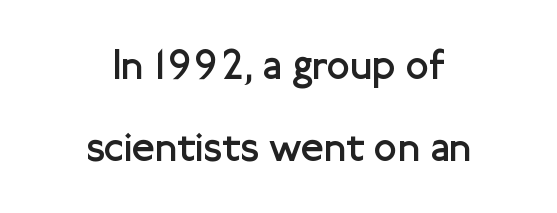
The image shows 42 px regular-weight sans-serif type, upright; set centered, loose line spacing (1.95x), normal letter spacing, not underlined; low stroke contrast and a medium x-height.
